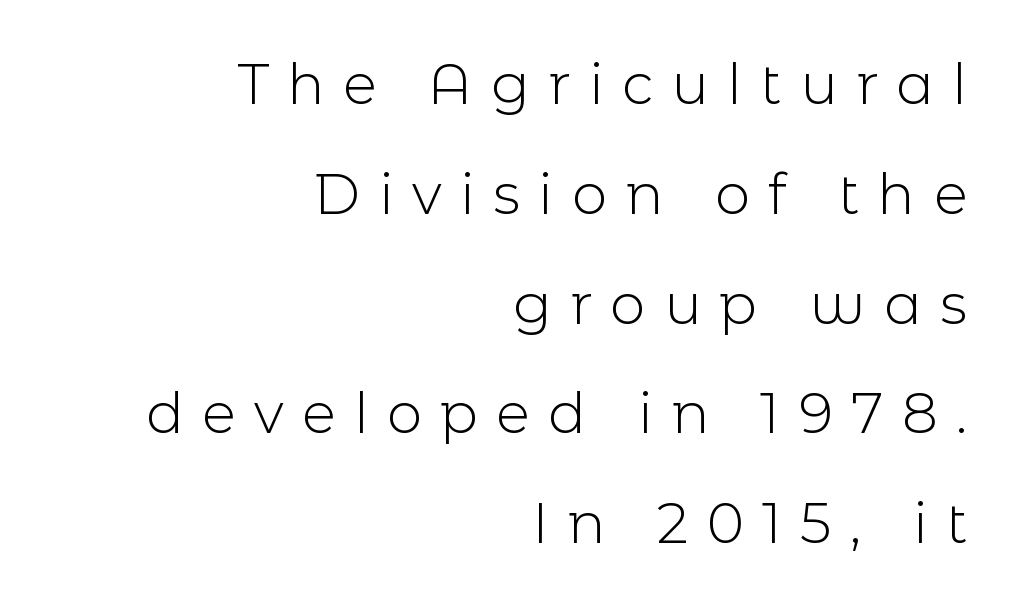
{"serif": "no", "italic": "no", "bold": "no", "weight": "light", "width": "normal", "x_height": "medium", "monospaced": "no", "underline": "no", "align": "right", "line_spacing": "loose", "line_spacing_ratio": 1.96, "letter_spacing": "wide", "letter_spacing_em": 0.33, "glyph_px": 56}
